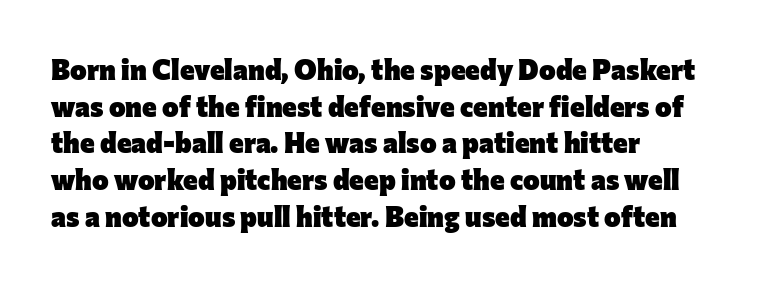
The image shows 28 px heavy sans-serif type, upright; set left-aligned, normal line spacing (1.31x), normal letter spacing, not underlined; low stroke contrast and a medium x-height.
